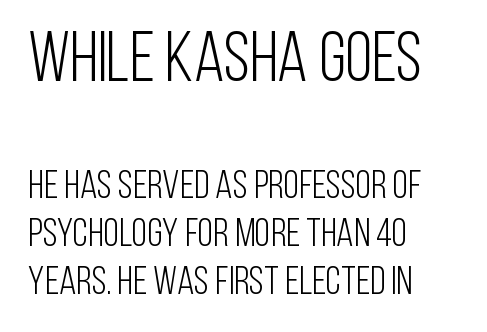
Q: Is the text bold? A: No.
Q: Is the text italic (slanted)? A: No, it is upright.
Q: Is the typeface a serif or a sans-serif typeface? A: Sans-serif.
Q: Is the text underlined? A: No.
Q: How is the paragraph aligned? A: Left-aligned.
Q: Is the spacing between letters normal or unusually wide? A: Normal.
Q: Which block of text is set in a larger size, the first (top) or the second (bottom)? A: The first (top) one.
Q: Width (condensed, normal, or wide)? A: Condensed.
Q: Stroke contrast? A: Low.
Q: x-height? A: Large.
Q: Monospaced? A: No.
